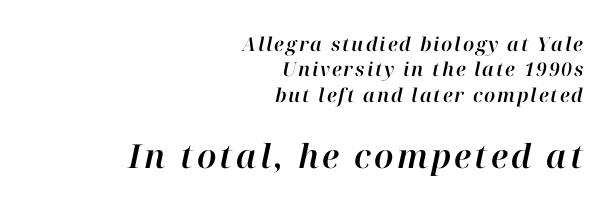
Q: Is the text italic (slanted)? A: Yes, it leans right by about 12 degrees.
Q: Is the text underlined? A: No.
Q: How is the paragraph aligned? A: Right-aligned.
Q: Is the spacing between lines tight, normal or loose? A: Normal.
Q: Which block of text is set in a larger size, the first (top) or the second (bottom)? A: The second (bottom) one.
Q: Width (condensed, normal, or wide)? A: Normal.
Q: Stroke contrast? A: High.
Q: x-height? A: Medium.
Q: Monospaced? A: No.
